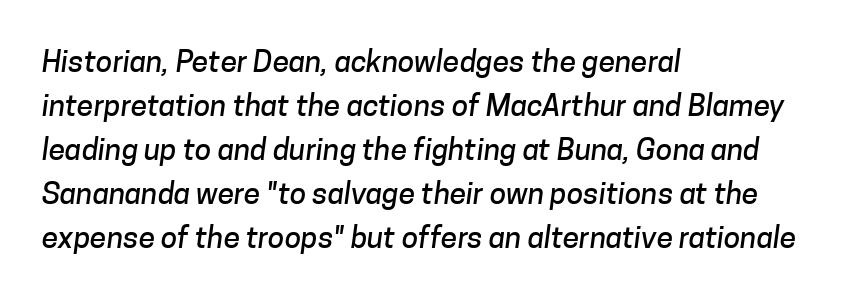
{"serif": "no", "width": "normal", "stroke_contrast": "low", "x_height": "medium", "monospaced": "no", "underline": "no", "align": "left", "line_spacing": "normal", "line_spacing_ratio": 1.47, "letter_spacing": "normal", "letter_spacing_em": 0.0, "glyph_px": 30}
